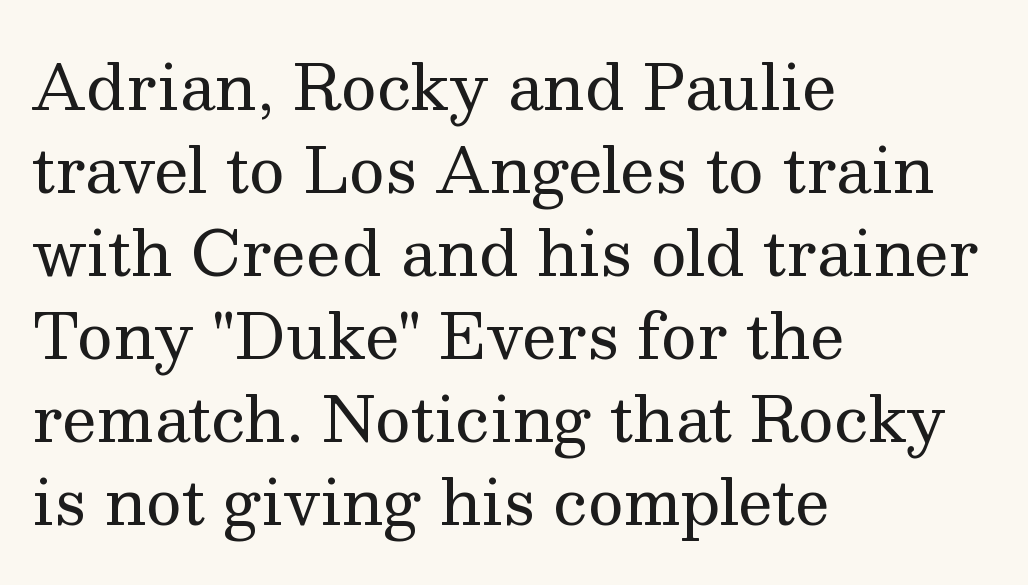
{"serif": "yes", "italic": "no", "bold": "no", "weight": "regular", "width": "normal", "stroke_contrast": "medium", "x_height": "medium", "monospaced": "no", "underline": "no", "align": "left", "line_spacing": "normal", "line_spacing_ratio": 1.34, "letter_spacing": "normal", "letter_spacing_em": 0.0, "glyph_px": 62}
